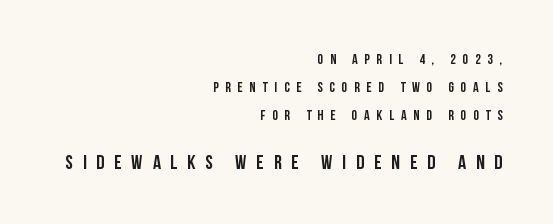
The image shows 20 px text type, upright; set right-aligned, loose line spacing (1.99x), unusually wide letter spacing (+0.49 em), not underlined; the second (bottom) block is 1.43x larger.
